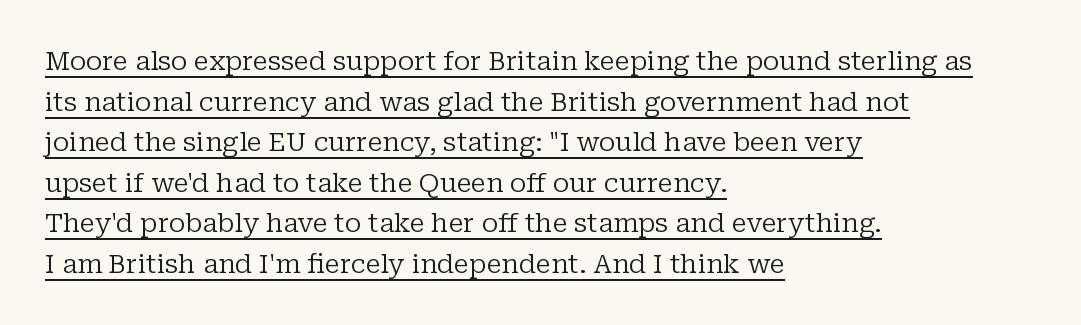
Notice how descenders clear the ascenders below comfortably — that's standard leading. The font is comparable to plain body text, perhaps lighter. The horizontal fit of the characters is conventional and even. Designer's note — italics off, roman on. Horizontally, the lines are justified to the leading edge only. This rendering features underlined lettering.
